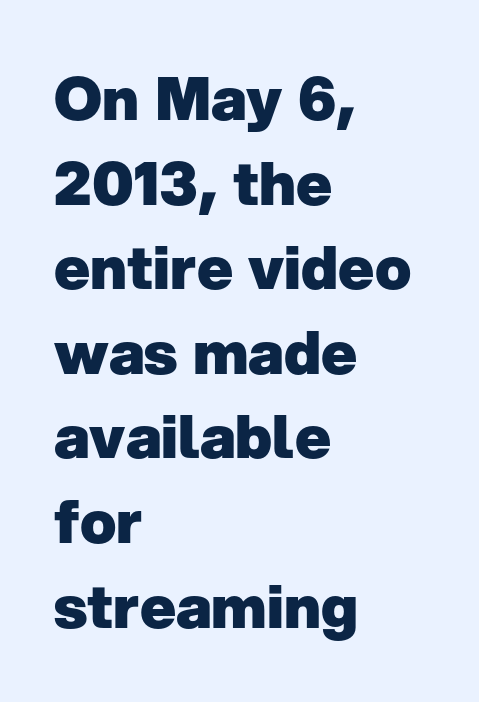
If you measured baseline to baseline, you'd find a middling distance. Proportional: the letters do not fall into vertical columns. Quick note: not italic, upright. Observe the absence of serifs on each vertical stroke in this sample. The rendering keeps characters at their native spacing.
